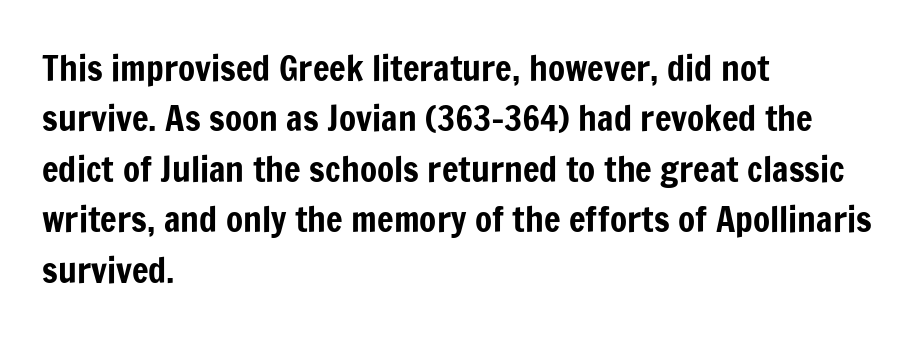
Q: Is the text italic (slanted)? A: No, it is upright.
Q: Is the typeface a serif or a sans-serif typeface? A: Sans-serif.
Q: Is the text underlined? A: No.
Q: How is the paragraph aligned? A: Left-aligned.
Q: Is the spacing between letters normal or unusually wide? A: Normal.
Q: Is the spacing between lines tight, normal or loose? A: Normal.
Q: Width (condensed, normal, or wide)? A: Condensed.
Q: Stroke contrast? A: Low.
Q: x-height? A: Medium.
Q: Monospaced? A: No.
